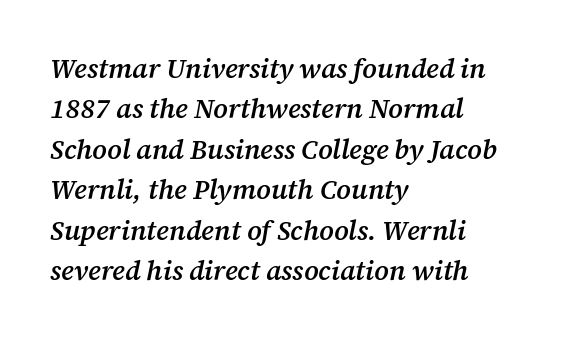
{"italic": "yes", "lean": "right", "slant_degrees": 12, "bold": "semi", "underline": "no", "align": "left", "line_spacing": "normal", "line_spacing_ratio": 1.5, "letter_spacing": "normal", "letter_spacing_em": 0.0, "glyph_px": 27}
